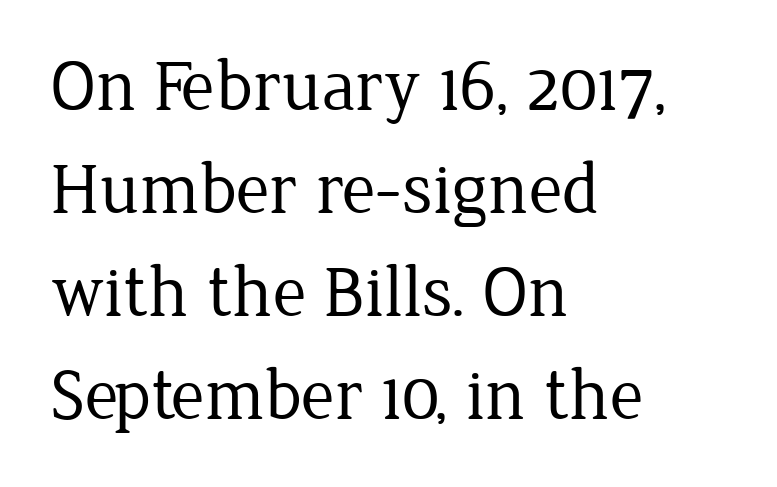
Q: Is the text bold? A: No.
Q: Is the text italic (slanted)? A: No, it is upright.
Q: Is the typeface a serif or a sans-serif typeface? A: Serif.
Q: Is the text underlined? A: No.
Q: How is the paragraph aligned? A: Left-aligned.
Q: Is the spacing between letters normal or unusually wide? A: Normal.
Q: Is the spacing between lines tight, normal or loose? A: Normal.
Q: Width (condensed, normal, or wide)? A: Normal.
Q: Stroke contrast? A: Low.
Q: x-height? A: Medium.
Q: Monospaced? A: No.
